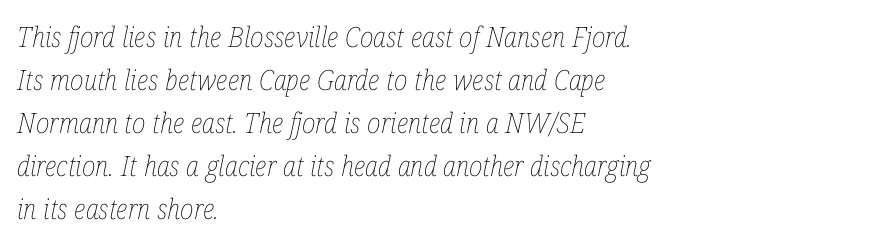
It's the slanting kind of type. The rows are spaced the way most documents space them. Observe the ordinary spacing: letters are neighbours, not strangers. Compared with a centered layout, this one pins lines to the left instead. The passage shown is typed in a proportional face where columns would drift.
